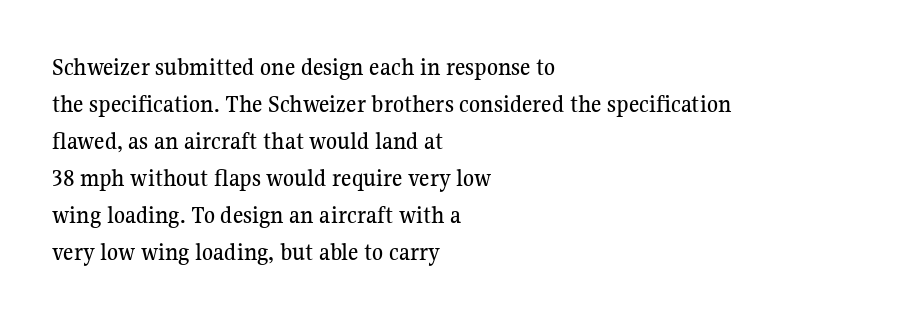
The image shows 25 px text type, upright; set left-aligned, normal line spacing (1.48x), normal letter spacing, not underlined.
